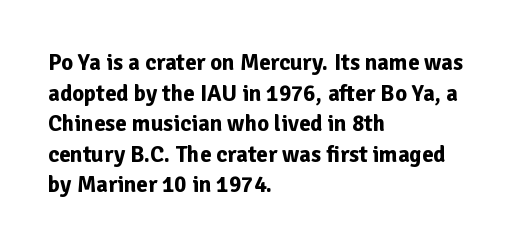
Q: Is the text bold? A: Yes.
Q: Is the text italic (slanted)? A: No, it is upright.
Q: Is the text underlined? A: No.
Q: How is the paragraph aligned? A: Left-aligned.
Q: Is the spacing between letters normal or unusually wide? A: Normal.
Q: Is the spacing between lines tight, normal or loose? A: Normal.
